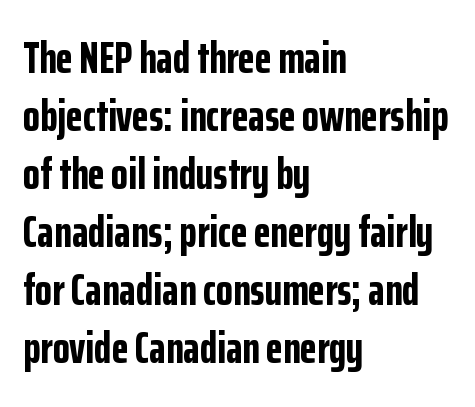
{"serif": "no", "italic": "no", "bold": "yes", "weight": "bold", "width": "condensed", "stroke_contrast": "low", "x_height": "medium", "monospaced": "no", "underline": "no", "align": "left", "line_spacing": "normal", "line_spacing_ratio": 1.32, "letter_spacing": "normal", "letter_spacing_em": 0.0, "glyph_px": 44}
